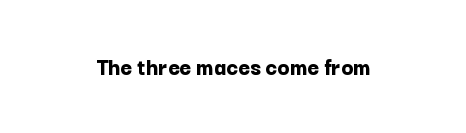
{"italic": "no", "bold": "yes", "underline": "no", "align": "center", "letter_spacing": "normal", "letter_spacing_em": 0.0, "glyph_px": 25}
